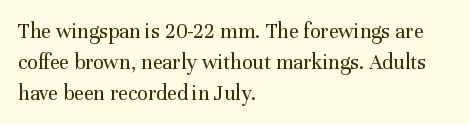
Q: Is the text bold? A: No.
Q: Is the text italic (slanted)? A: No, it is upright.
Q: Is the text underlined? A: No.
Q: How is the paragraph aligned? A: Left-aligned.
Q: Is the spacing between letters normal or unusually wide? A: Normal.
Q: Is the spacing between lines tight, normal or loose? A: Normal.
